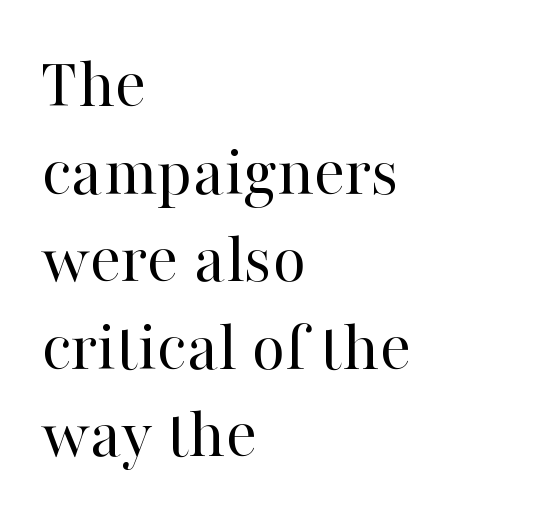
Q: Is the text bold? A: No.
Q: Is the text italic (slanted)? A: No, it is upright.
Q: Is the typeface a serif or a sans-serif typeface? A: Serif.
Q: Is the text underlined? A: No.
Q: How is the paragraph aligned? A: Left-aligned.
Q: Is the spacing between letters normal or unusually wide? A: Normal.
Q: Width (condensed, normal, or wide)? A: Normal.
Q: Stroke contrast? A: High.
Q: x-height? A: Medium.
Q: Monospaced? A: No.
